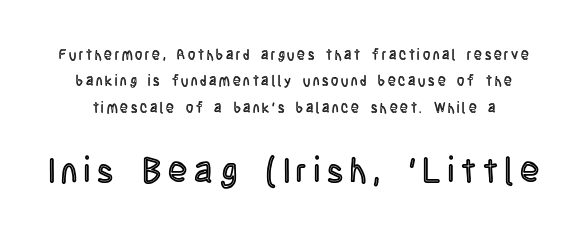
The image shows 35 px condensed type, upright; set line spacing 1.89x, unusually wide letter spacing (+0.2 em), not underlined; the second (bottom) block is 2.5x larger; a large x-height.
